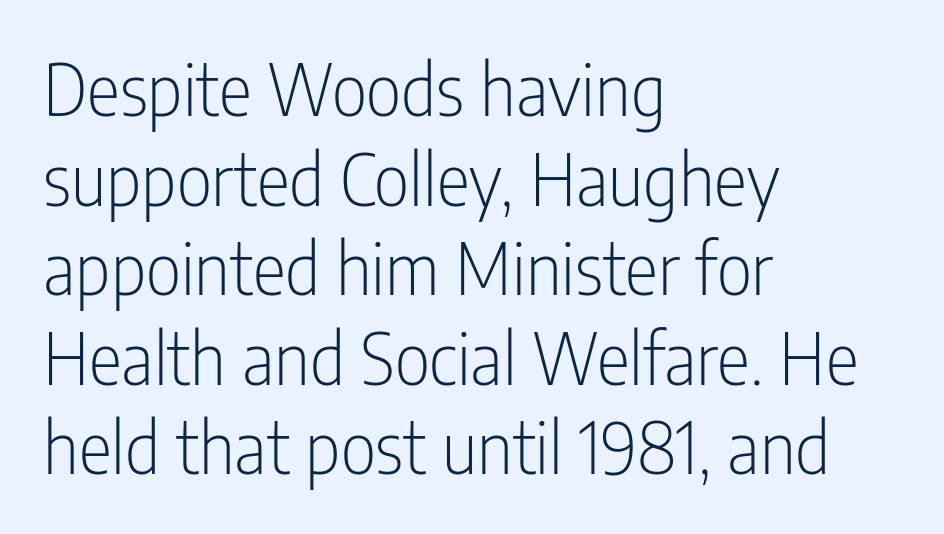
{"serif": "no", "italic": "no", "bold": "no", "weight": "light", "width": "condensed", "stroke_contrast": "low", "x_height": "medium", "monospaced": "no", "underline": "no", "align": "left", "line_spacing": "normal", "line_spacing_ratio": 1.28, "letter_spacing": "normal", "letter_spacing_em": 0.0, "glyph_px": 70}
